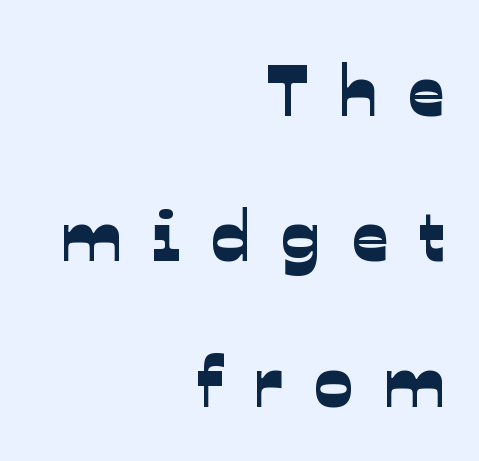
The image shows 72 px sans-serif type; set right-aligned, loose line spacing (2.02x), unusually wide letter spacing (+0.42 em), not underlined; low stroke contrast and a medium x-height.
